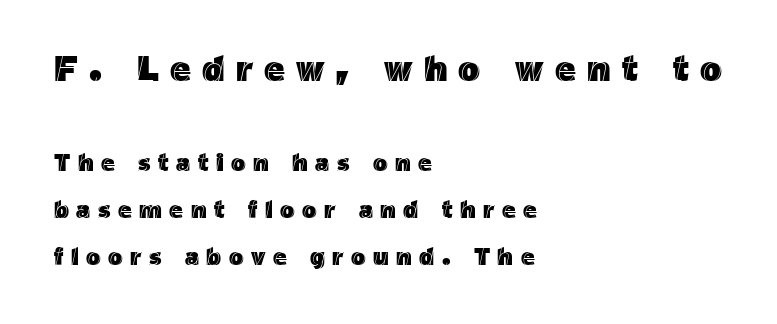
{"italic": "no", "width": "normal", "x_height": "medium", "monospaced": "no", "underline": "no", "align": "left", "line_spacing": "loose", "line_spacing_ratio": 1.95, "letter_spacing": "wide", "letter_spacing_em": 0.31, "larger_block": "first", "size_ratio": 1.5, "glyph_px": 36}
